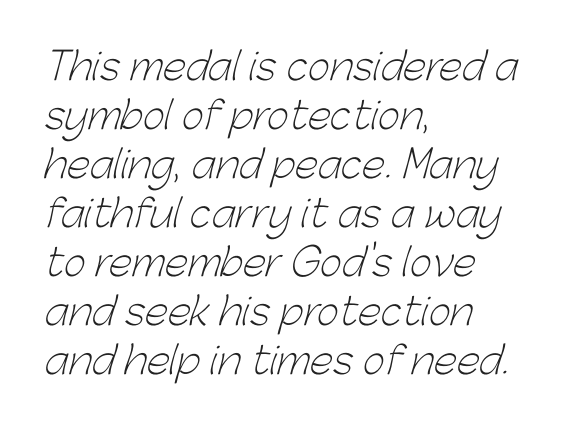
The image shows 38 px light sans-serif type; set left-aligned, normal line spacing (1.29x), normal letter spacing, not underlined; low stroke contrast and a medium x-height.
